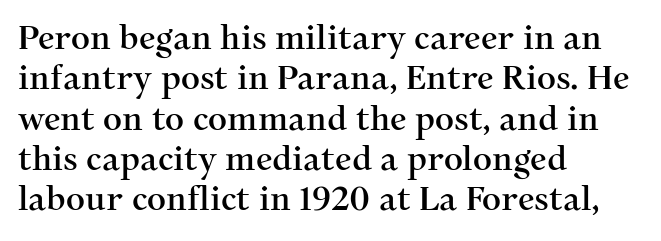
{"serif": "yes", "italic": "no", "width": "normal", "stroke_contrast": "medium", "x_height": "medium", "monospaced": "no", "underline": "no", "align": "left", "line_spacing_ratio": 1.22, "letter_spacing": "normal", "letter_spacing_em": 0.0, "glyph_px": 33}
